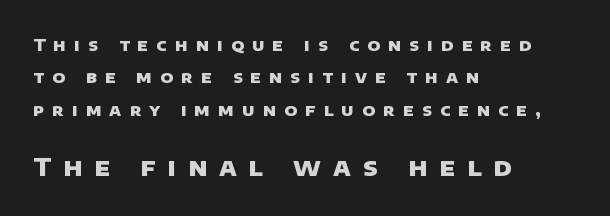
Q: Is the text bold? A: Yes.
Q: Is the text underlined? A: No.
Q: How is the paragraph aligned? A: Left-aligned.
Q: Is the spacing between letters normal or unusually wide? A: Unusually wide.
Q: Is the spacing between lines tight, normal or loose? A: Loose.
Q: Which block of text is set in a larger size, the first (top) or the second (bottom)? A: The second (bottom) one.
